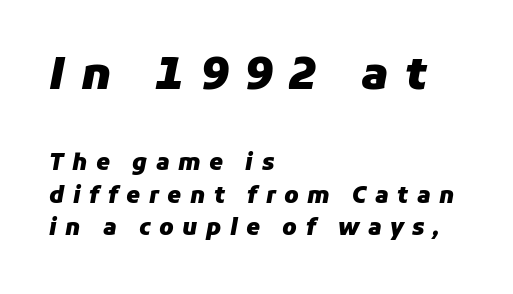
Q: Is the text bold? A: Yes.
Q: Is the text italic (slanted)? A: Yes, it leans right by about 11 degrees.
Q: Is the text underlined? A: No.
Q: How is the paragraph aligned? A: Left-aligned.
Q: Is the spacing between letters normal or unusually wide? A: Unusually wide.
Q: Is the spacing between lines tight, normal or loose? A: Normal.
Q: Which block of text is set in a larger size, the first (top) or the second (bottom)? A: The first (top) one.
Q: Width (condensed, normal, or wide)? A: Normal.
Q: Stroke contrast? A: Low.
Q: x-height? A: Medium.
Q: Monospaced? A: No.
